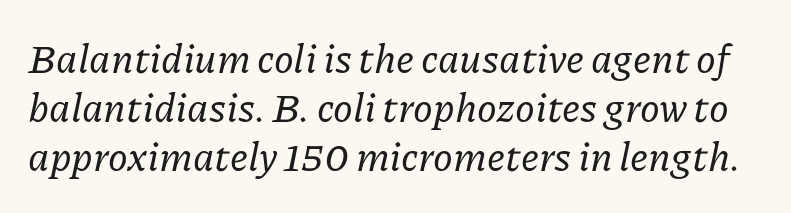
The image shows 40 px serif type, italic (leaning right); set line spacing 1.23x, normal letter spacing, not underlined; low stroke contrast and a medium x-height.
